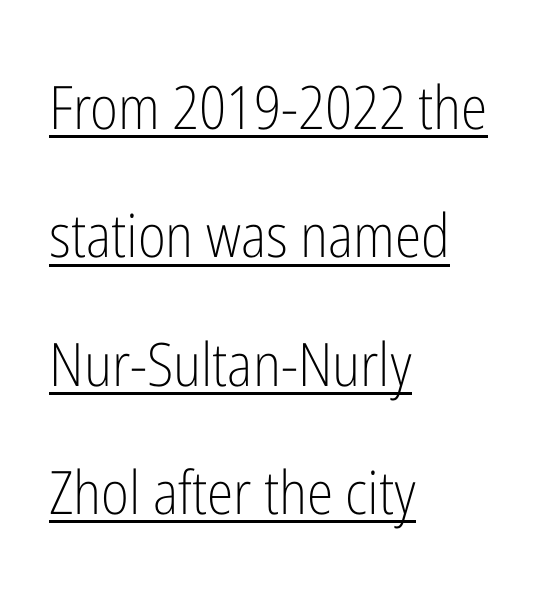
{"serif": "no", "italic": "no", "bold": "no", "weight": "light", "width": "condensed", "stroke_contrast": "low", "x_height": "medium", "monospaced": "no", "underline": "yes", "align": "left", "line_spacing": "loose", "line_spacing_ratio": 2.14, "letter_spacing": "normal", "letter_spacing_em": 0.0, "glyph_px": 60}
